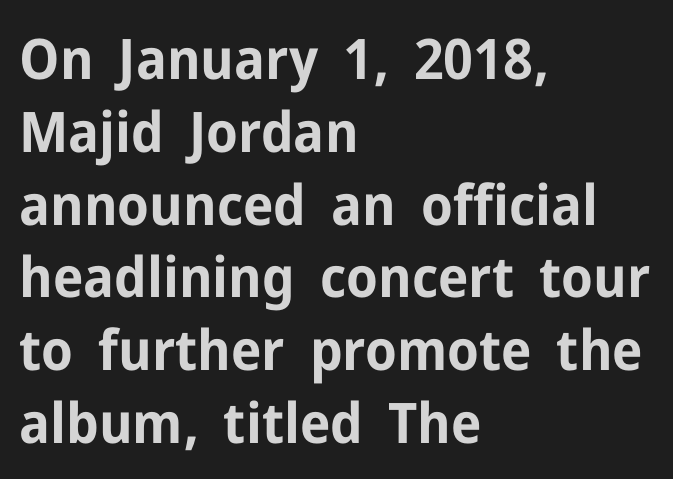
{"serif": "no", "italic": "no", "bold": "yes", "weight": "bold", "width": "normal", "stroke_contrast": "low", "x_height": "medium", "monospaced": "no", "underline": "no", "align": "left", "line_spacing": "normal", "line_spacing_ratio": 1.3, "letter_spacing": "normal", "letter_spacing_em": 0.0, "glyph_px": 56}
